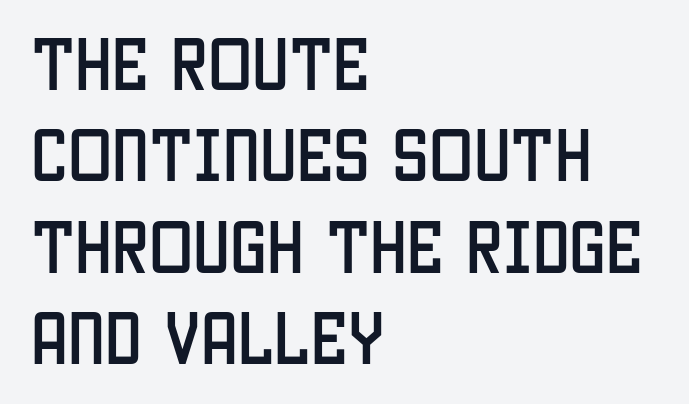
The image shows 59 px condensed sans-serif type, upright; set left-aligned, normal line spacing (1.55x), normal letter spacing, not underlined; low stroke contrast and a large x-height.
